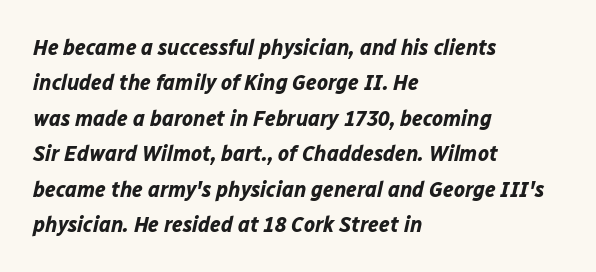
Q: Is the text bold? A: Yes.
Q: Is the text italic (slanted)? A: Yes, it leans right by about 12 degrees.
Q: Is the text underlined? A: No.
Q: How is the paragraph aligned? A: Left-aligned.
Q: Is the spacing between letters normal or unusually wide? A: Normal.
Q: Is the spacing between lines tight, normal or loose? A: Normal.
